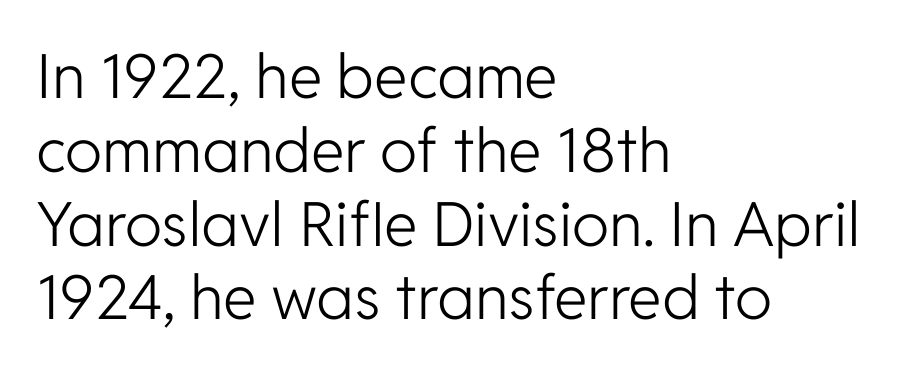
Q: Is the text bold? A: No.
Q: Is the text italic (slanted)? A: No, it is upright.
Q: Is the typeface a serif or a sans-serif typeface? A: Sans-serif.
Q: Is the text underlined? A: No.
Q: How is the paragraph aligned? A: Left-aligned.
Q: Is the spacing between letters normal or unusually wide? A: Normal.
Q: Width (condensed, normal, or wide)? A: Normal.
Q: Stroke contrast? A: Low.
Q: x-height? A: Medium.
Q: Monospaced? A: No.
